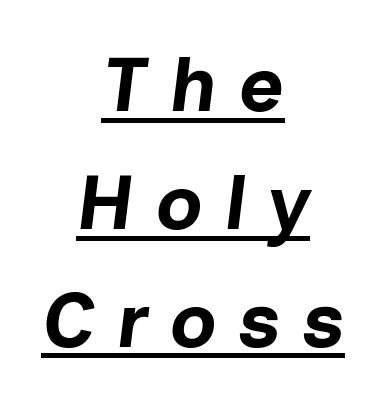
The image shows 77 px bold type, italic (leaning right); set centered, normal line spacing (1.53x), unusually wide letter spacing (+0.28 em), underlined; low stroke contrast and a medium x-height.
